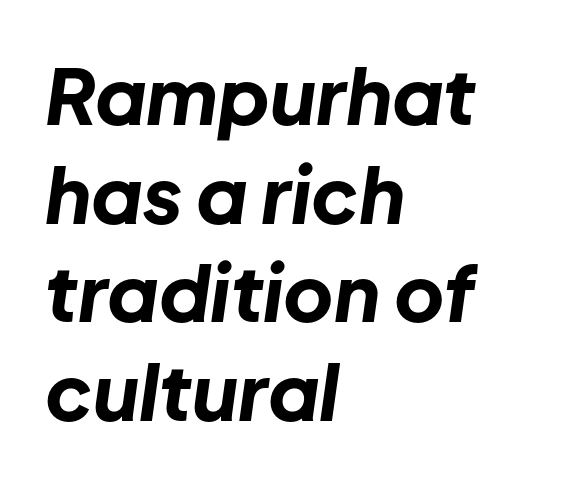
Q: Is the text bold? A: Yes.
Q: Is the text italic (slanted)? A: Yes, it leans right by about 8 degrees.
Q: Is the text underlined? A: No.
Q: How is the paragraph aligned? A: Left-aligned.
Q: Is the spacing between letters normal or unusually wide? A: Normal.
Q: Is the spacing between lines tight, normal or loose? A: Normal.
Q: Width (condensed, normal, or wide)? A: Normal.
Q: Stroke contrast? A: Low.
Q: x-height? A: Medium.
Q: Monospaced? A: No.
